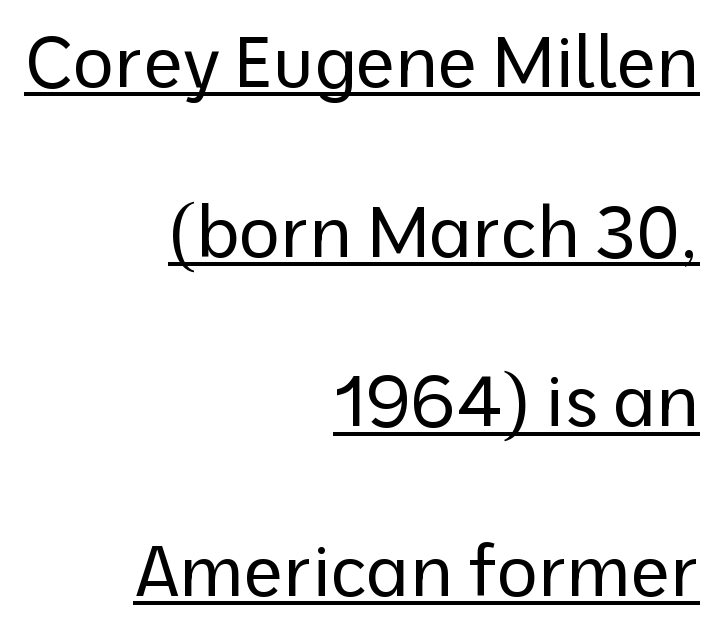
{"serif": "no", "italic": "no", "bold": "no", "weight": "regular", "width": "normal", "stroke_contrast": "low", "x_height": "medium", "monospaced": "no", "underline": "yes", "align": "right", "line_spacing": "loose", "line_spacing_ratio": 2.39, "letter_spacing": "normal", "letter_spacing_em": 0.0, "glyph_px": 71}
